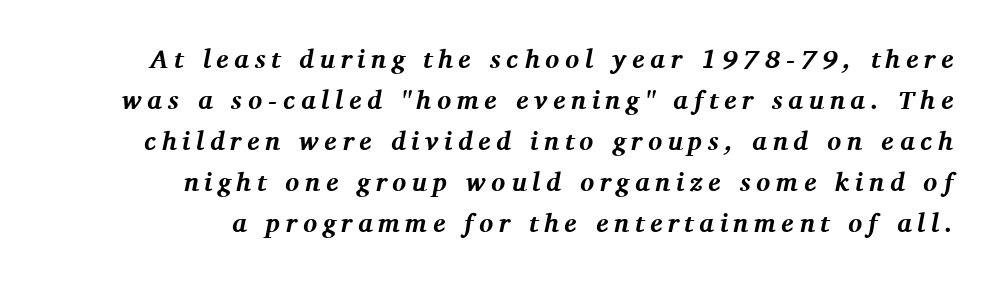
Q: Is the text bold? A: Yes.
Q: Is the text italic (slanted)? A: Yes, it leans right by about 11 degrees.
Q: Is the text underlined? A: No.
Q: How is the paragraph aligned? A: Right-aligned.
Q: Is the spacing between letters normal or unusually wide? A: Unusually wide.
Q: Is the spacing between lines tight, normal or loose? A: Normal.
